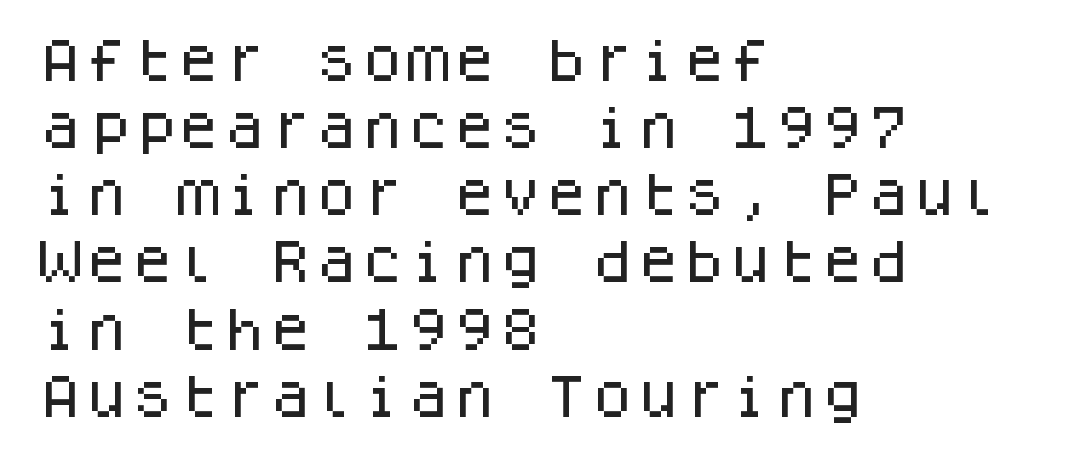
Q: Is the text italic (slanted)? A: No, it is upright.
Q: Is the typeface a serif or a sans-serif typeface? A: Sans-serif.
Q: Is the text underlined? A: No.
Q: How is the paragraph aligned? A: Left-aligned.
Q: Is the spacing between letters normal or unusually wide? A: Normal.
Q: Is the spacing between lines tight, normal or loose? A: Normal.
Q: Width (condensed, normal, or wide)? A: Normal.
Q: Stroke contrast? A: Low.
Q: x-height? A: Large.
Q: Monospaced? A: Yes.
